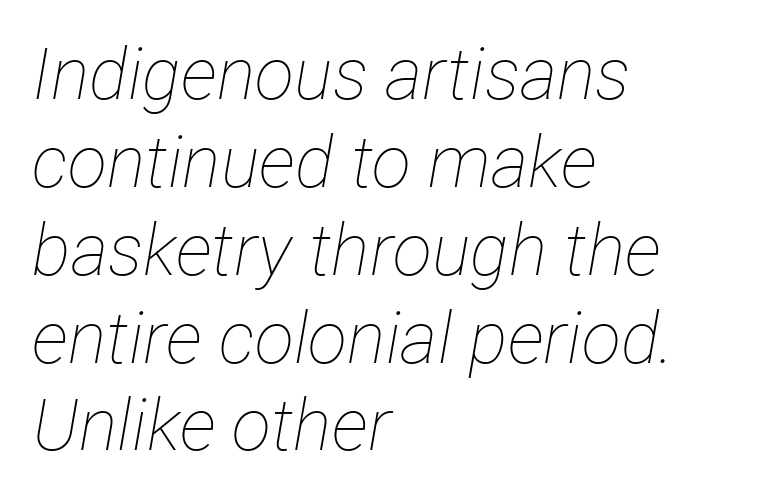
{"italic": "yes", "lean": "right", "slant_degrees": 12, "bold": "no", "weight": "thin", "width": "condensed", "stroke_contrast": "low", "x_height": "medium", "monospaced": "no", "underline": "no", "align": "left", "line_spacing_ratio": 1.22, "letter_spacing": "normal", "letter_spacing_em": 0.0, "glyph_px": 72}
